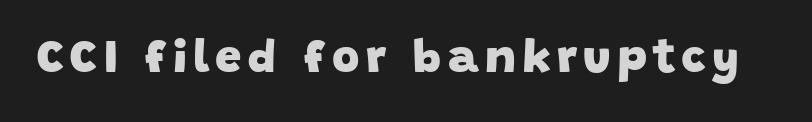
Q: Is the text bold? A: Yes.
Q: Is the typeface a serif or a sans-serif typeface? A: Sans-serif.
Q: Is the text underlined? A: No.
Q: Width (condensed, normal, or wide)? A: Normal.
Q: Stroke contrast? A: Low.
Q: x-height? A: Large.
Q: Monospaced? A: No.
